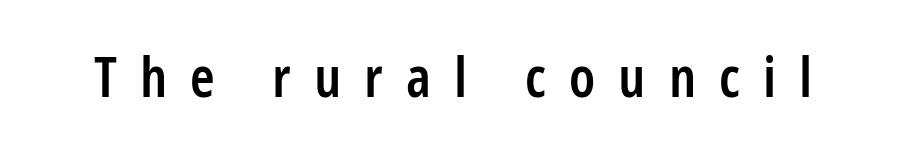
Q: Is the text bold? A: Semi-bold.
Q: Is the text italic (slanted)? A: No, it is upright.
Q: Is the typeface a serif or a sans-serif typeface? A: Sans-serif.
Q: Is the text underlined? A: No.
Q: Is the spacing between letters normal or unusually wide? A: Unusually wide.
Q: Width (condensed, normal, or wide)? A: Condensed.
Q: Stroke contrast? A: Low.
Q: x-height? A: Medium.
Q: Monospaced? A: No.
